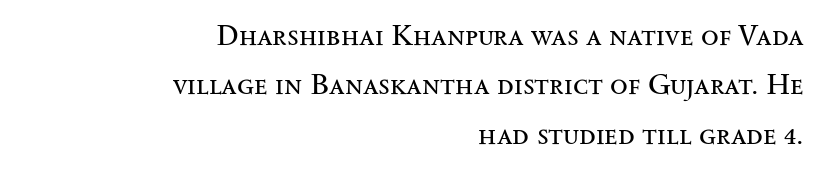
These lines sit exactly where default settings would place them. Nothing unusual about the tracking: characters are spaced as the font intends. Rule under the text: the space is simply empty. The specimen reads as upright at a glance. Is this a fixed-width face? No — the glyphs have proportional, varying widths.
